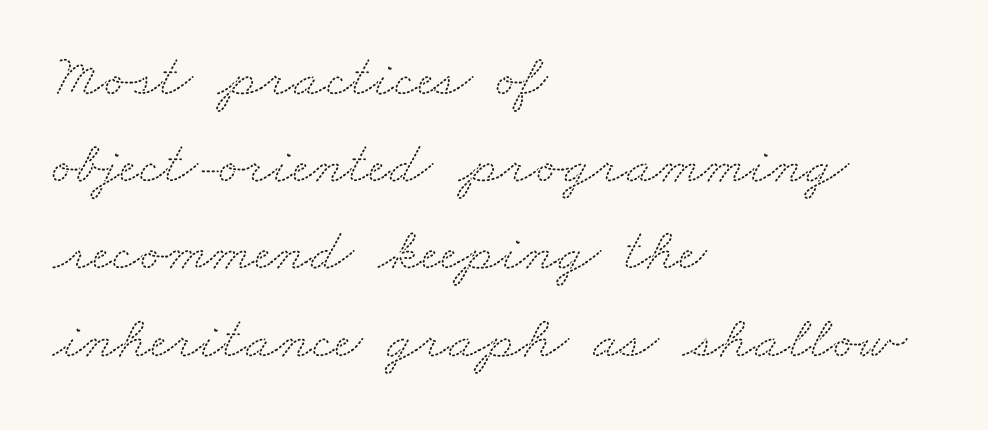
{"serif": "yes", "width": "wide", "stroke_contrast": "medium", "x_height": "small", "monospaced": "no", "underline": "no", "align": "left", "line_spacing": "normal", "line_spacing_ratio": 1.43, "letter_spacing": "normal", "letter_spacing_em": 0.0, "glyph_px": 61}
